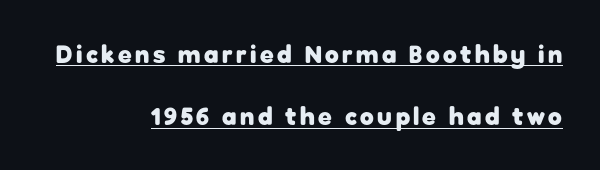
The image shows 25 px bold type, upright; set right-aligned, loose line spacing (2.5x), underlined.
